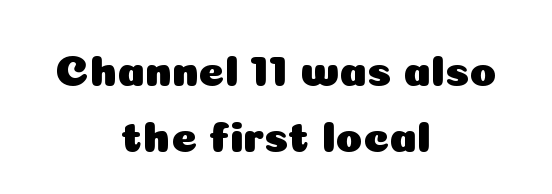
Q: Is the text italic (slanted)? A: No, it is upright.
Q: Is the typeface a serif or a sans-serif typeface? A: Sans-serif.
Q: Is the text underlined? A: No.
Q: How is the paragraph aligned? A: Centered.
Q: Is the spacing between letters normal or unusually wide? A: Normal.
Q: Is the spacing between lines tight, normal or loose? A: Normal.
Q: Width (condensed, normal, or wide)? A: Normal.
Q: Stroke contrast? A: Low.
Q: x-height? A: Medium.
Q: Monospaced? A: No.
